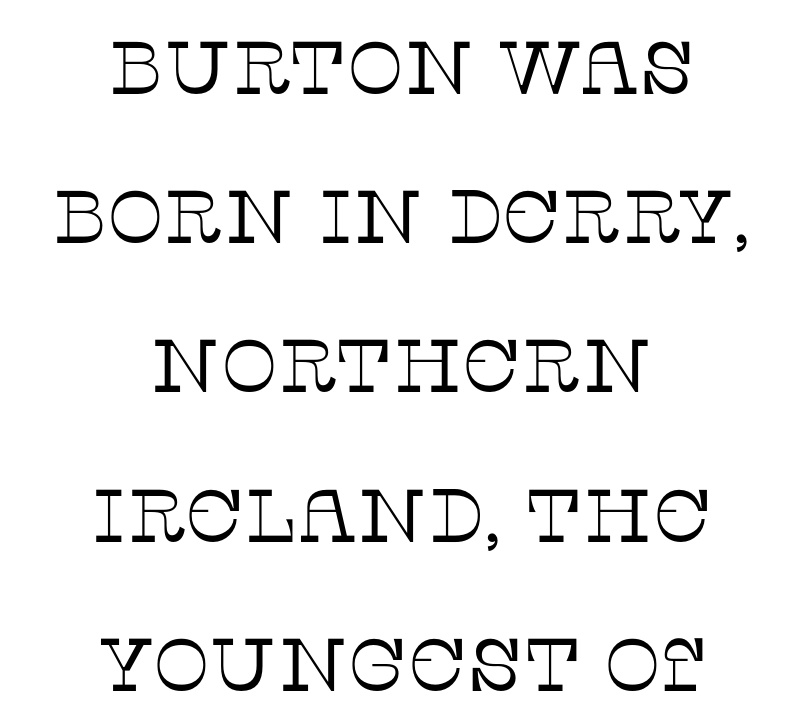
The face looks like a standard text weight, possibly lighter. Summary of vertical rhythm: relaxed, with wide interline spacing. The characters display serif detailing at their extremities. A typesetter would call this proportional, since set widths differ per character.
